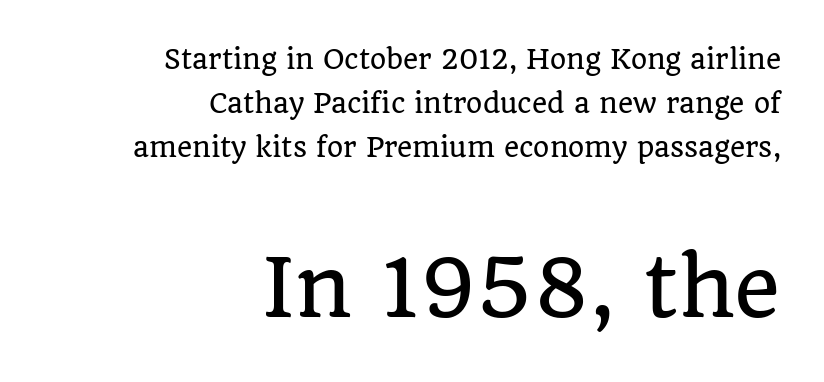
The image shows 79 px serif type, upright; set right-aligned, normal line spacing (1.69x), normal letter spacing, not underlined; the second (bottom) block is 3.04x larger; low stroke contrast and a large x-height.
